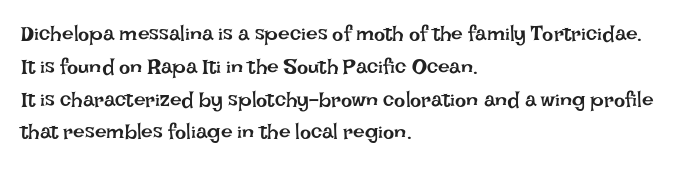
Q: Is the text bold? A: No.
Q: Is the text italic (slanted)? A: No, it is upright.
Q: Is the text underlined? A: No.
Q: How is the paragraph aligned? A: Left-aligned.
Q: Is the spacing between letters normal or unusually wide? A: Normal.
Q: Is the spacing between lines tight, normal or loose? A: Normal.
